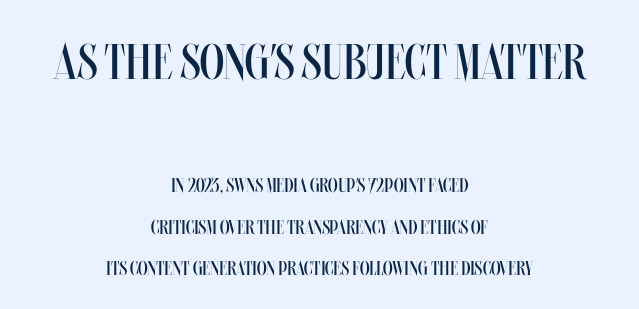
The image shows 50 px regular-weight, condensed type, upright; set centered, loose line spacing (2.07x), normal letter spacing, not underlined; the first (top) block is 2.5x larger; medium stroke contrast and a large x-height.
